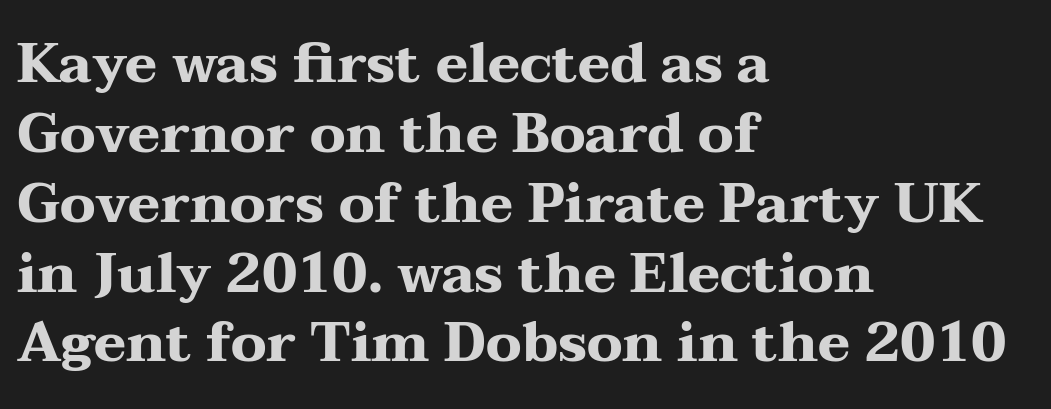
Q: Is the text bold? A: Yes.
Q: Is the text italic (slanted)? A: No, it is upright.
Q: Is the typeface a serif or a sans-serif typeface? A: Serif.
Q: Is the text underlined? A: No.
Q: How is the paragraph aligned? A: Left-aligned.
Q: Is the spacing between letters normal or unusually wide? A: Normal.
Q: Is the spacing between lines tight, normal or loose? A: Normal.
Q: Width (condensed, normal, or wide)? A: Wide.
Q: Stroke contrast? A: Medium.
Q: x-height? A: Medium.
Q: Monospaced? A: No.
